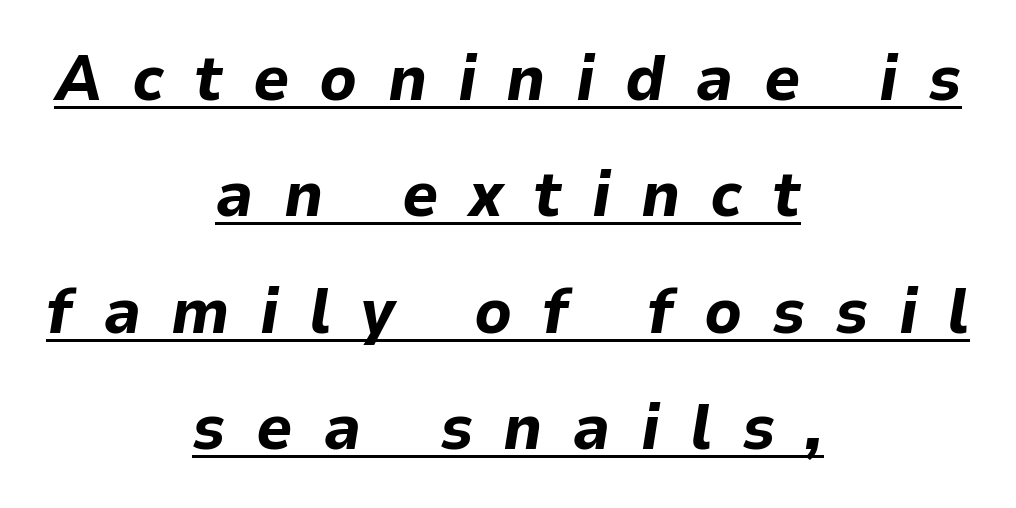
Q: Is the text bold? A: Yes.
Q: Is the text italic (slanted)? A: Yes, it leans right by about 9 degrees.
Q: Is the text underlined? A: Yes.
Q: How is the paragraph aligned? A: Centered.
Q: Is the spacing between letters normal or unusually wide? A: Unusually wide.
Q: Width (condensed, normal, or wide)? A: Normal.
Q: Stroke contrast? A: Low.
Q: x-height? A: Medium.
Q: Monospaced? A: No.
